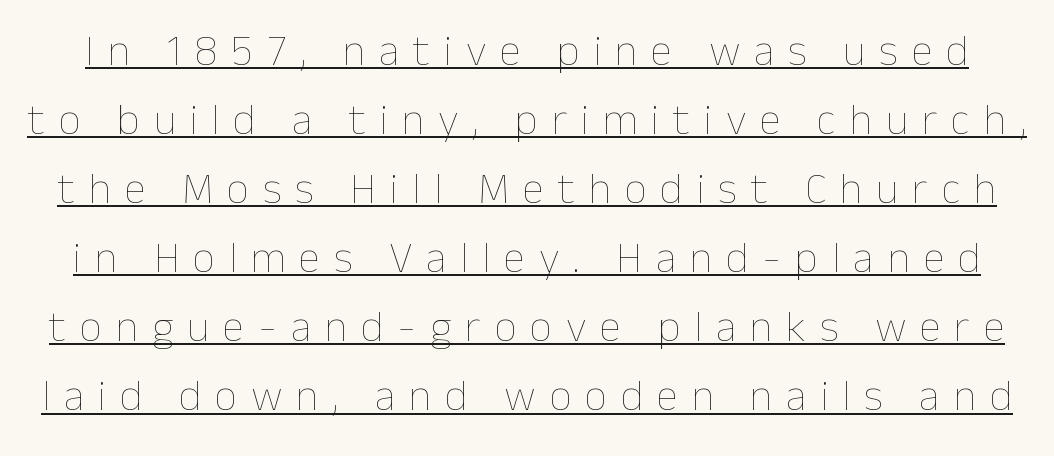
The image shows 44 px thin type, upright; set normal line spacing (1.57x), unusually wide letter spacing (+0.31 em), underlined; low stroke contrast and a medium x-height.
